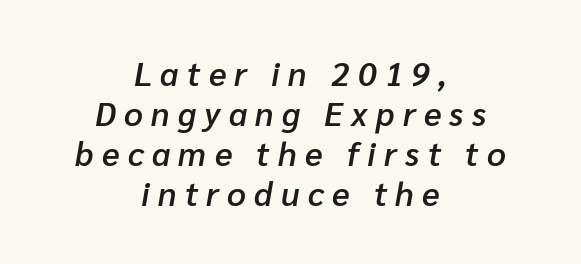
The image shows 33 px semibold type, italic (leaning right); set centered, line spacing 1.21x, unusually wide letter spacing (+0.25 em), not underlined; low stroke contrast and a medium x-height.
